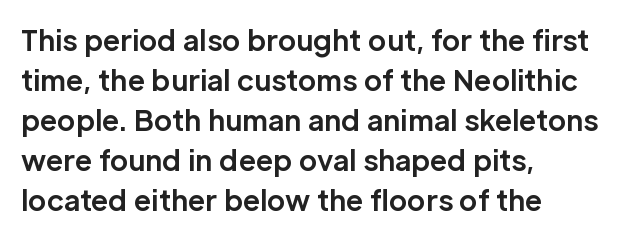
The space beneath each line is pristine and unruled. Layout note: lines flush left. How would I describe the line gaps? Plain and ordinary. The letters advance in unequal steps, a hallmark of proportional type. Is the type bold? Yes — the strokes are clearly thick and heavy.
